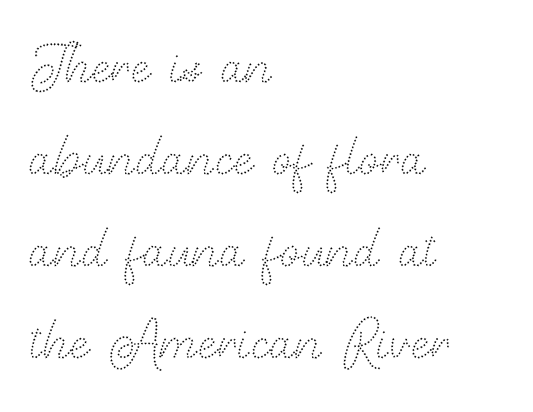
Q: Is the text bold? A: No.
Q: Is the text italic (slanted)? A: Yes.
Q: Is the text underlined? A: No.
Q: How is the paragraph aligned? A: Left-aligned.
Q: Is the spacing between letters normal or unusually wide? A: Normal.
Q: Is the spacing between lines tight, normal or loose? A: Normal.
Q: Width (condensed, normal, or wide)? A: Normal.
Q: Stroke contrast? A: Medium.
Q: x-height? A: Small.
Q: Monospaced? A: No.
